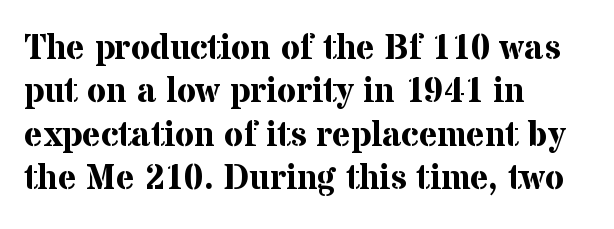
Honestly, there is no underline to notice here at all. The designer went with a serif here, giving each stem small feet. The face used here is rendered with its standard letterfit. A typesetter would mark this as roman, not italic. A student would call this left alignment; a typographer would say flush left, rag right. Proportional: the letters do not fall into vertical columns.
